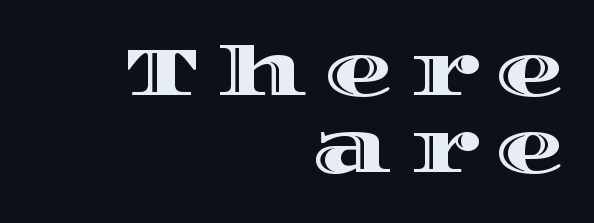
Q: Is the text italic (slanted)? A: No, it is upright.
Q: Is the text underlined? A: No.
Q: How is the paragraph aligned? A: Right-aligned.
Q: Is the spacing between letters normal or unusually wide? A: Unusually wide.
Q: Is the spacing between lines tight, normal or loose? A: Tight.
Q: Width (condensed, normal, or wide)? A: Wide.
Q: x-height? A: Large.
Q: Monospaced? A: No.
